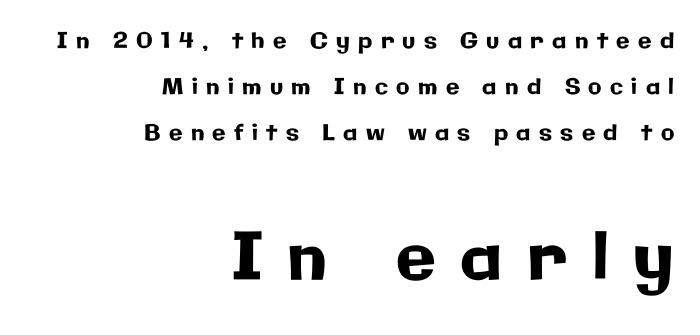
Characters follow at a spacing far wider than the type designer built in. Each letter keeps its own natural width here, so spacing adapts to shape. Descenders are the only things crossing below the line. The rag falls on the left side of this text block.
